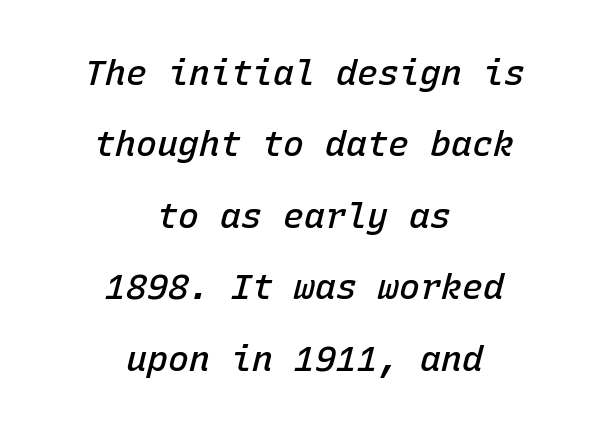
In terms of leading, this rendering errs on the spacious side. When letters slant like this, we call the style italic. These lines keep a tight, regular rhythm from letter to letter. Any mark beneath the type? The region is blank. This is the in-between weight designers call semibold or demi. If you folded the block vertically in half, each line would mirror itself in length.
